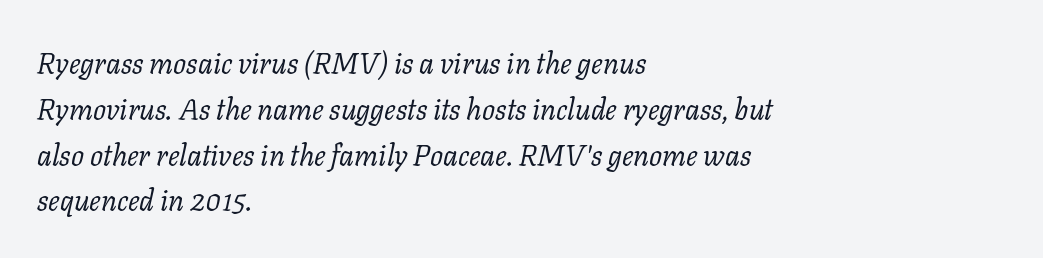
The image shows 29 px regular-weight serif type, italic (leaning right); set left-aligned, normal line spacing (1.58x), normal letter spacing, not underlined; low stroke contrast and a medium x-height.
